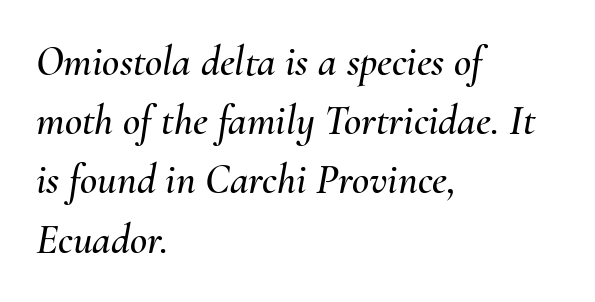
{"italic": "yes", "lean": "right", "slant_degrees": 10, "width": "normal", "stroke_contrast": "medium", "x_height": "small", "monospaced": "no", "underline": "no", "align": "left", "line_spacing": "normal", "line_spacing_ratio": 1.41, "letter_spacing": "normal", "letter_spacing_em": 0.0, "glyph_px": 42}
